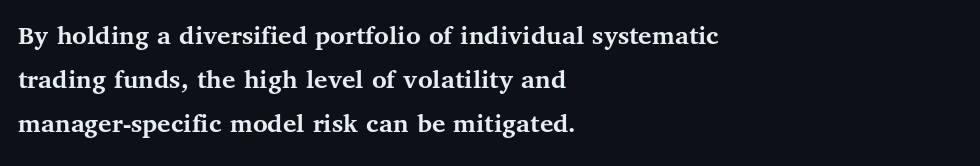
Q: Is the text bold? A: Yes.
Q: Is the text italic (slanted)? A: No, it is upright.
Q: Is the typeface a serif or a sans-serif typeface? A: Serif.
Q: Is the text underlined? A: No.
Q: How is the paragraph aligned? A: Left-aligned.
Q: Is the spacing between letters normal or unusually wide? A: Normal.
Q: Is the spacing between lines tight, normal or loose? A: Normal.
Q: Width (condensed, normal, or wide)? A: Normal.
Q: Stroke contrast? A: Medium.
Q: x-height? A: Medium.
Q: Monospaced? A: No.
